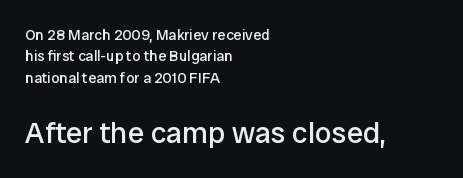
Q: Is the text bold? A: No.
Q: Is the text italic (slanted)? A: No, it is upright.
Q: Is the typeface a serif or a sans-serif typeface? A: Sans-serif.
Q: Is the text underlined? A: No.
Q: How is the paragraph aligned? A: Left-aligned.
Q: Is the spacing between letters normal or unusually wide? A: Normal.
Q: Is the spacing between lines tight, normal or loose? A: Normal.
Q: Which block of text is set in a larger size, the first (top) or the second (bottom)? A: The second (bottom) one.
Q: Width (condensed, normal, or wide)? A: Normal.
Q: Stroke contrast? A: Low.
Q: x-height? A: Medium.
Q: Monospaced? A: No.
